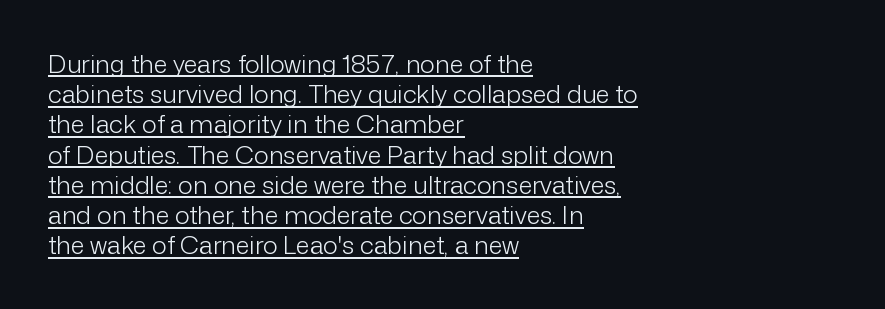
Q: Is the text bold? A: No.
Q: Is the text italic (slanted)? A: No, it is upright.
Q: Is the text underlined? A: Yes.
Q: How is the paragraph aligned? A: Left-aligned.
Q: Is the spacing between letters normal or unusually wide? A: Normal.
